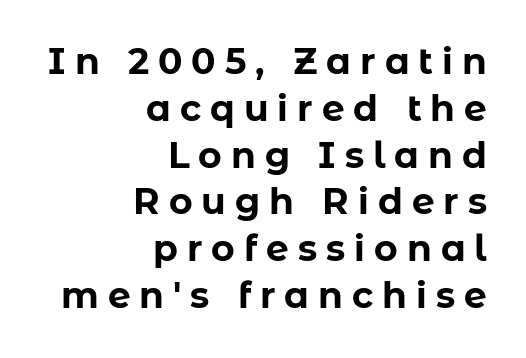
The image shows 36 px bold sans-serif type, upright; set right-aligned, normal line spacing (1.3x), unusually wide letter spacing (+0.25 em), not underlined; low stroke contrast and a medium x-height.
